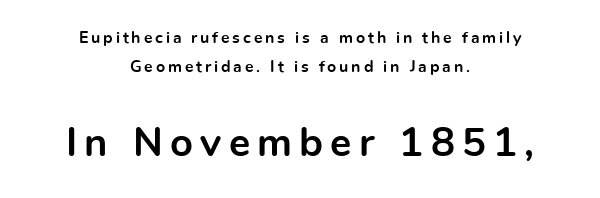
Note the varied advance widths — an 'i' is clearly narrower than an 'm'. I'd call this a sans setting — the letters go barefoot. The letters are bold, with thick, heavy strokes. Block two is the big one; block one sits smaller above it.
